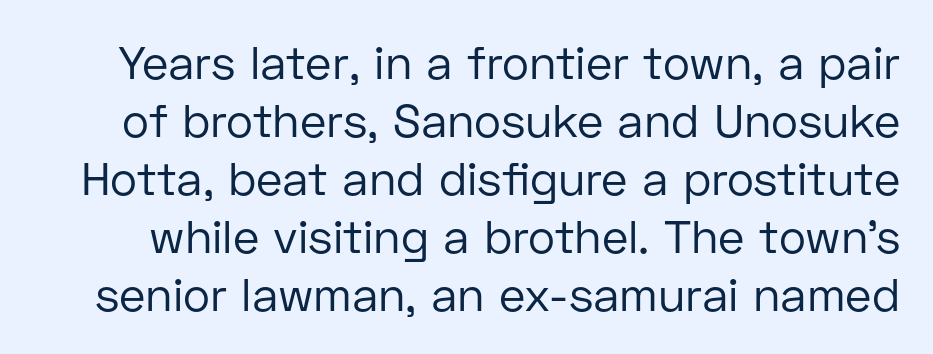
{"serif": "no", "italic": "no", "bold": "no", "weight": "regular", "width": "normal", "stroke_contrast": "low", "x_height": "medium", "monospaced": "no", "underline": "no", "line_spacing": "normal", "line_spacing_ratio": 1.26, "letter_spacing": "normal", "letter_spacing_em": 0.0, "glyph_px": 46}
